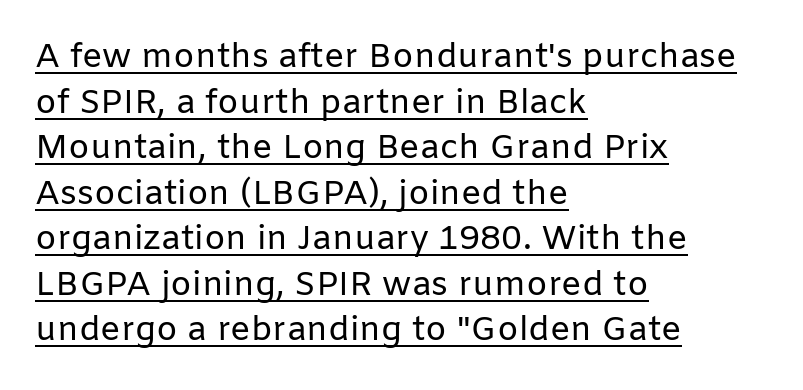
{"serif": "no", "italic": "no", "bold": "no", "weight": "regular", "width": "normal", "stroke_contrast": "low", "x_height": "medium", "monospaced": "no", "underline": "yes", "align": "left", "line_spacing": "normal", "line_spacing_ratio": 1.34, "letter_spacing": "normal", "letter_spacing_em": 0.0, "glyph_px": 34}
